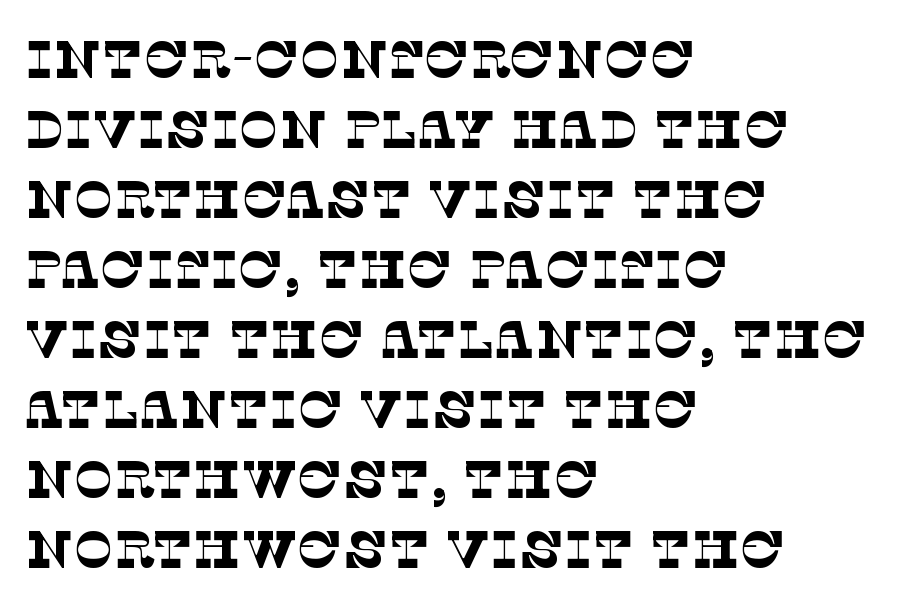
Q: Is the text bold? A: No.
Q: Is the typeface a serif or a sans-serif typeface? A: Serif.
Q: Is the text underlined? A: No.
Q: How is the paragraph aligned? A: Left-aligned.
Q: Is the spacing between letters normal or unusually wide? A: Normal.
Q: Is the spacing between lines tight, normal or loose? A: Normal.
Q: Width (condensed, normal, or wide)? A: Normal.
Q: Stroke contrast? A: Low.
Q: x-height? A: Large.
Q: Monospaced? A: No.
